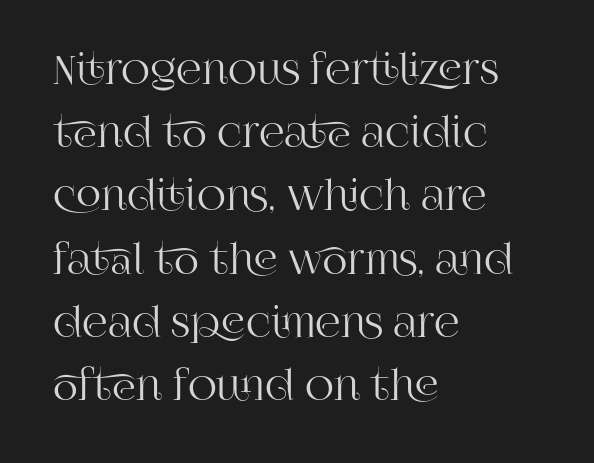
The ragged edge is on the right, which tells us the setting is flush left. Tall strokes in this sample are plumb rather than angled. Has an underline been added? It has not. Look at the bottom of the vertical strokes: they flare into serifs here.
